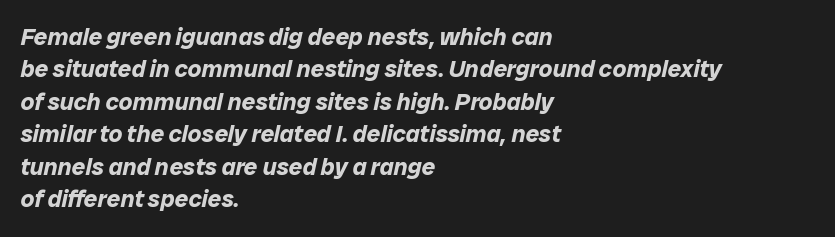
{"italic": "yes", "lean": "right", "slant_degrees": 12, "bold": "yes", "underline": "no", "align": "left", "line_spacing": "normal", "line_spacing_ratio": 1.35, "letter_spacing": "normal", "letter_spacing_em": 0.0, "glyph_px": 24}
